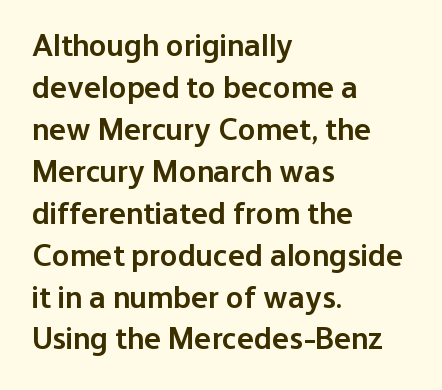
The image shows 32 px semibold sans-serif type, upright; set left-aligned, normal line spacing (1.31x), normal letter spacing, not underlined; low stroke contrast and a medium x-height.
